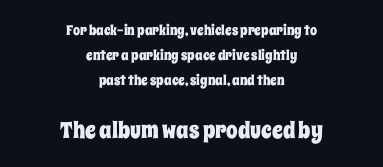
Q: Is the text italic (slanted)? A: No, it is upright.
Q: Is the text underlined? A: No.
Q: How is the paragraph aligned? A: Centered.
Q: Is the spacing between letters normal or unusually wide? A: Normal.
Q: Which block of text is set in a larger size, the first (top) or the second (bottom)? A: The second (bottom) one.
